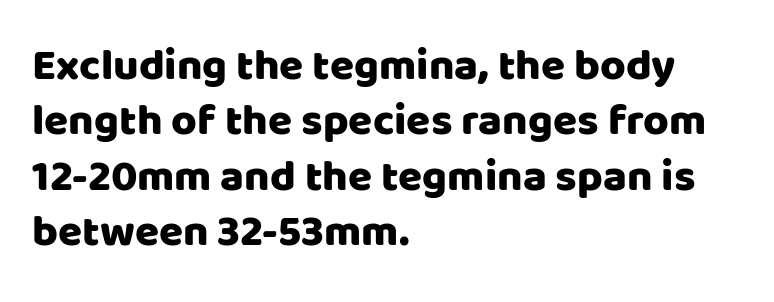
The image shows 44 px sans-serif type, upright; set left-aligned, normal line spacing (1.26x), normal letter spacing, not underlined; low stroke contrast and a large x-height.
